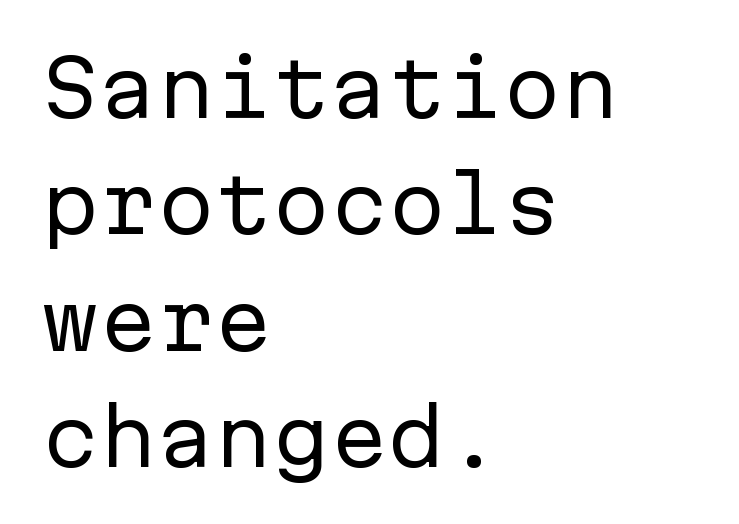
Bold? No — there's no thickening of the strokes. Does the copy run flush right? No — it runs flush left. Serif or sans? Sans — the stroke terminals are bare. A typesetter would call this monospace, since all characters share one set width.
